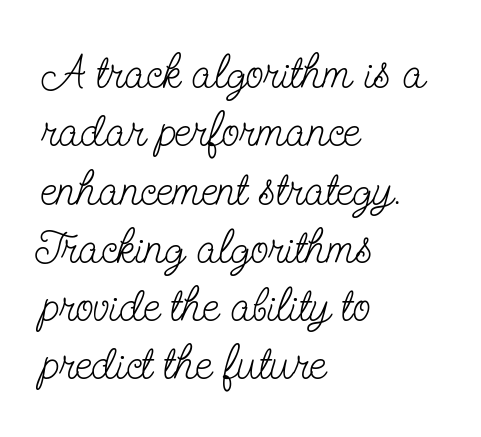
{"serif": "yes", "bold": "no", "weight": "light", "width": "condensed", "stroke_contrast": "low", "x_height": "small", "monospaced": "no", "underline": "no", "align": "left", "line_spacing_ratio": 1.24, "letter_spacing": "normal", "letter_spacing_em": 0.0, "glyph_px": 47}
